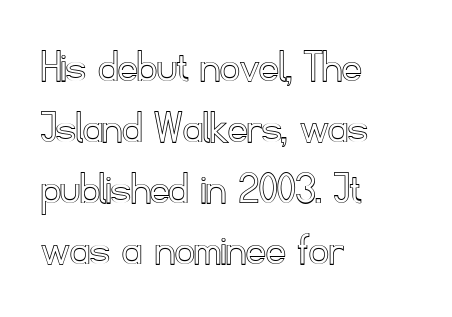
Q: Is the text italic (slanted)? A: No, it is upright.
Q: Is the text underlined? A: No.
Q: How is the paragraph aligned? A: Left-aligned.
Q: Is the spacing between letters normal or unusually wide? A: Normal.
Q: Is the spacing between lines tight, normal or loose? A: Normal.
Q: Width (condensed, normal, or wide)? A: Normal.
Q: x-height? A: Small.
Q: Monospaced? A: No.
